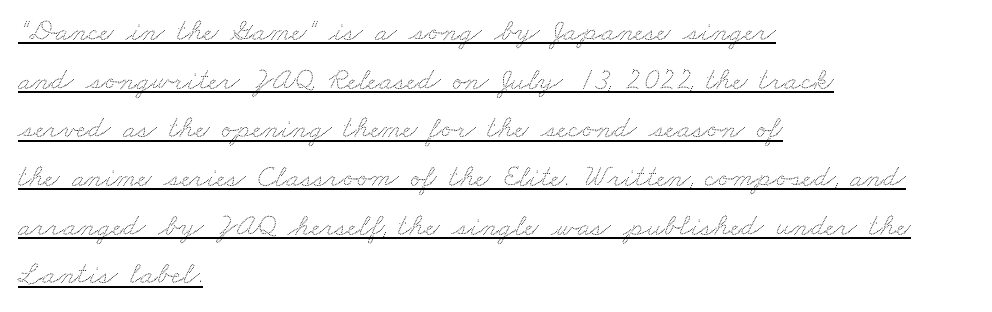
The paragraph shown leans on its left margin. Decoration check: the copy is underlined. The rendering keeps characters at their native spacing. Note the varied advance widths — an 'i' is clearly narrower than an 'm'. Leading matches the norm, producing a regular column.
